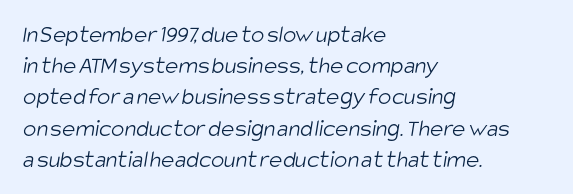
{"bold": "no", "underline": "no", "align": "left", "line_spacing": "normal", "line_spacing_ratio": 1.25, "letter_spacing": "normal", "letter_spacing_em": 0.0, "glyph_px": 25}
